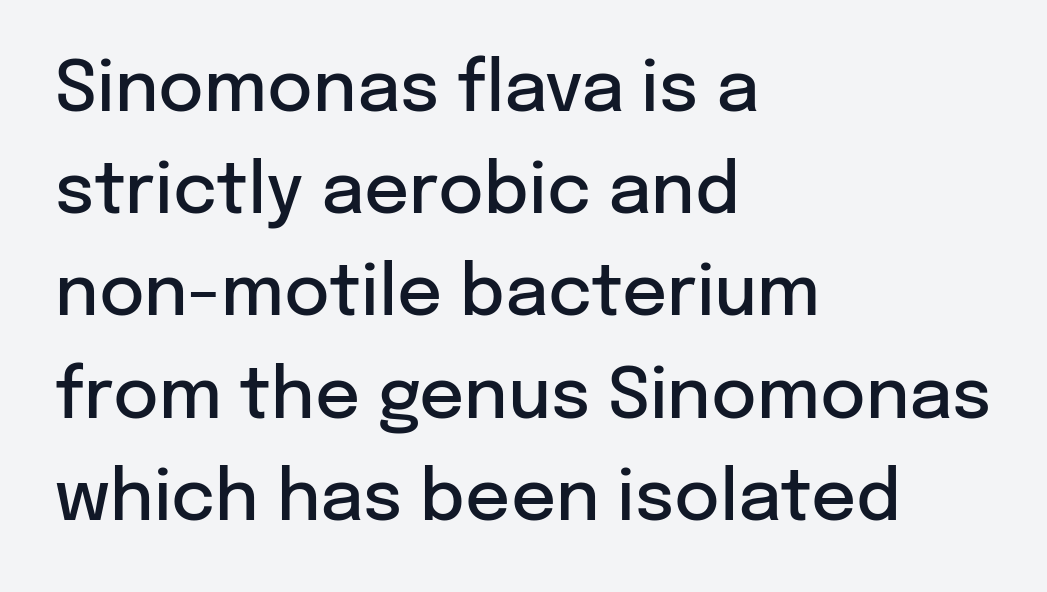
The image shows 70 px semibold sans-serif type, upright; set left-aligned, normal line spacing (1.46x), normal letter spacing, not underlined; low stroke contrast and a medium x-height.
